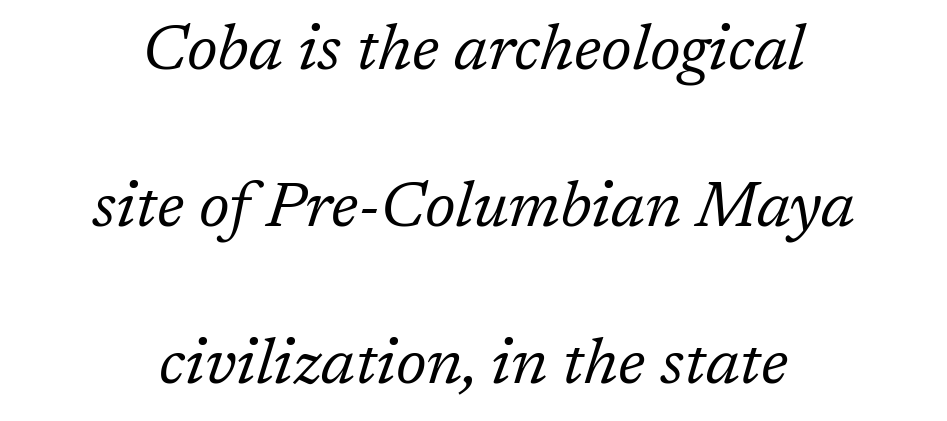
The image shows 64 px regular-weight serif type, italic (leaning right); set centered, loose line spacing (2.45x), normal letter spacing, not underlined; low stroke contrast and a medium x-height.
